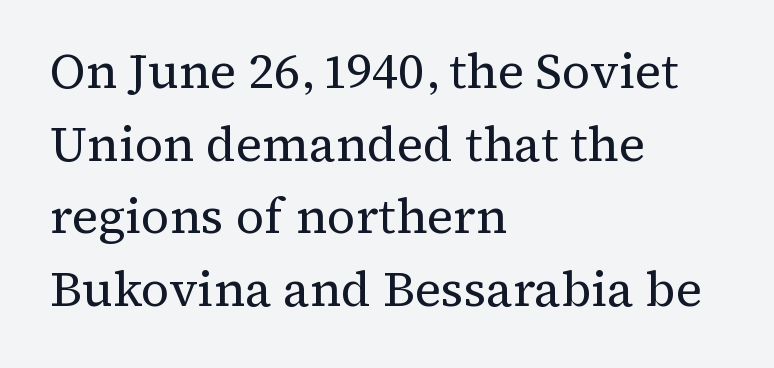
A typesetter would label this face a serif. Bare-footed words on every line. Normally led — the rows are evenly, conventionally spaced. The rendering anchors every line to the left-hand side. Glyph-to-glyph distance matches everyday printed text.
